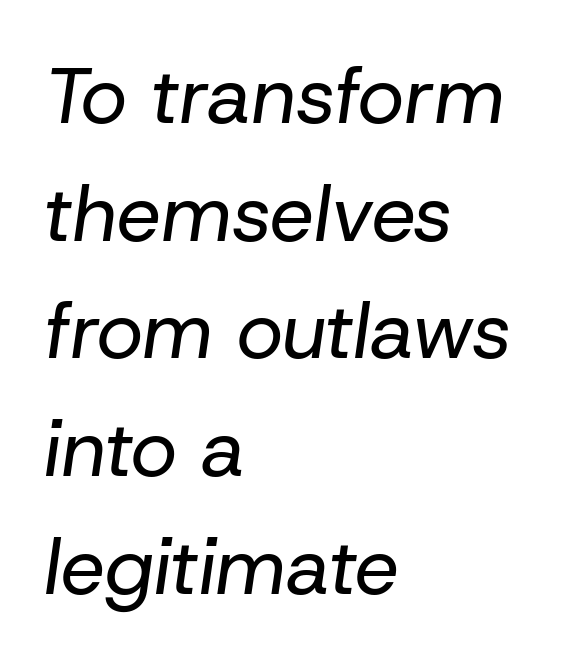
Here the designer chose a conventional face with non-uniform glyph widths. You could call the tracking neutral — neither tight nor loose. The characters are drawn with everyday or finer stroke widths. Summary of vertical rhythm: regular, with standard interline spacing. One-word summary of the alignment: left. Underline: absent.
